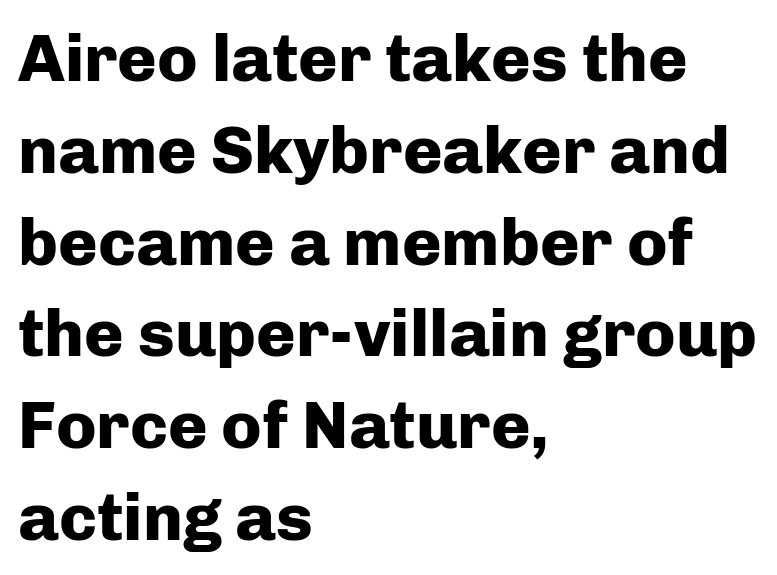
Q: Is the text bold? A: Yes.
Q: Is the text italic (slanted)? A: No, it is upright.
Q: Is the typeface a serif or a sans-serif typeface? A: Sans-serif.
Q: Is the text underlined? A: No.
Q: How is the paragraph aligned? A: Left-aligned.
Q: Is the spacing between letters normal or unusually wide? A: Normal.
Q: Is the spacing between lines tight, normal or loose? A: Normal.
Q: Width (condensed, normal, or wide)? A: Normal.
Q: Stroke contrast? A: Low.
Q: x-height? A: Medium.
Q: Monospaced? A: No.
